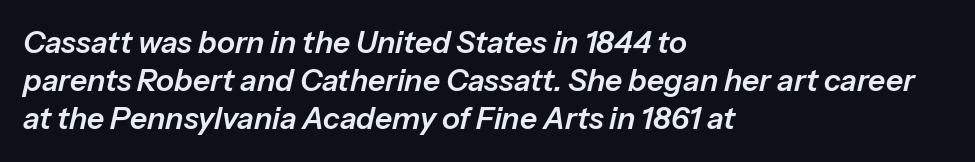
Q: Is the text italic (slanted)? A: Yes, it leans right by about 13 degrees.
Q: Is the text underlined? A: No.
Q: How is the paragraph aligned? A: Left-aligned.
Q: Is the spacing between letters normal or unusually wide? A: Normal.
Q: Is the spacing between lines tight, normal or loose? A: Normal.
Q: Width (condensed, normal, or wide)? A: Normal.
Q: Stroke contrast? A: Low.
Q: x-height? A: Medium.
Q: Monospaced? A: No.
